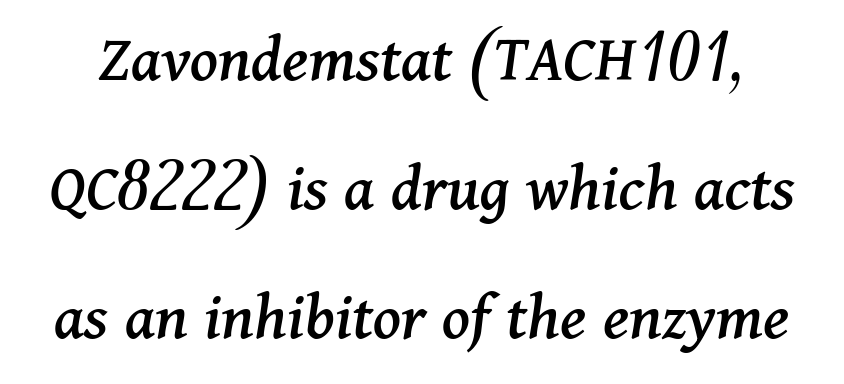
The image shows 69 px serif type, italic (leaning right); set line spacing 1.87x, normal letter spacing, not underlined; medium stroke contrast and a medium x-height.
